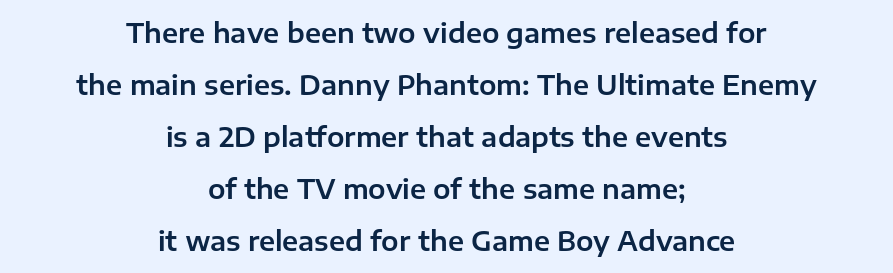
The image shows 26 px text type, upright; set centered, loose line spacing (2.0x), normal letter spacing, not underlined.
